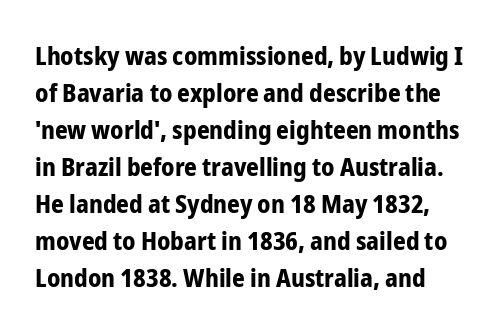
Q: Is the text bold? A: Yes.
Q: Is the text italic (slanted)? A: No, it is upright.
Q: Is the text underlined? A: No.
Q: Is the spacing between letters normal or unusually wide? A: Normal.
Q: Is the spacing between lines tight, normal or loose? A: Normal.
